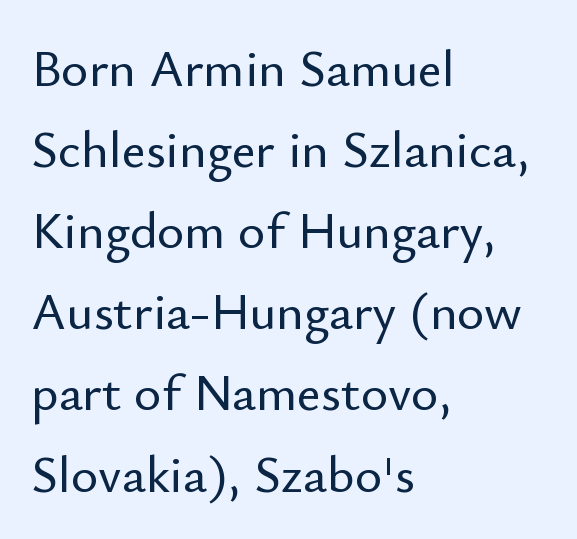
Q: Is the text italic (slanted)? A: No, it is upright.
Q: Is the typeface a serif or a sans-serif typeface? A: Sans-serif.
Q: Is the text underlined? A: No.
Q: How is the paragraph aligned? A: Left-aligned.
Q: Is the spacing between letters normal or unusually wide? A: Normal.
Q: Is the spacing between lines tight, normal or loose? A: Normal.
Q: Width (condensed, normal, or wide)? A: Normal.
Q: Stroke contrast? A: Low.
Q: x-height? A: Small.
Q: Monospaced? A: No.
